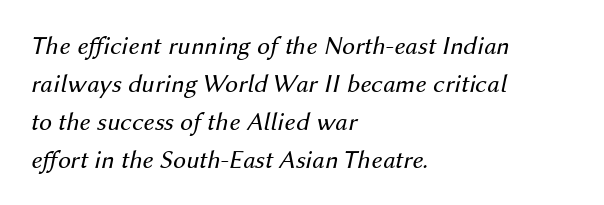
{"italic": "yes", "lean": "right", "slant_degrees": 12, "bold": "no", "underline": "no", "align": "left", "line_spacing": "normal", "line_spacing_ratio": 1.46, "letter_spacing": "normal", "letter_spacing_em": 0.0, "glyph_px": 26}
